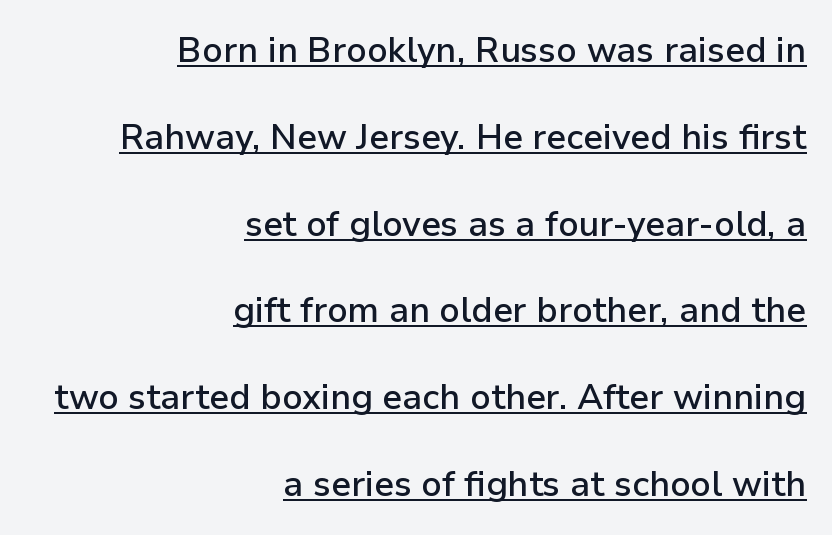
The image shows 35 px semibold sans-serif type, upright; set right-aligned, loose line spacing (2.48x), normal letter spacing, underlined; low stroke contrast and a medium x-height.
